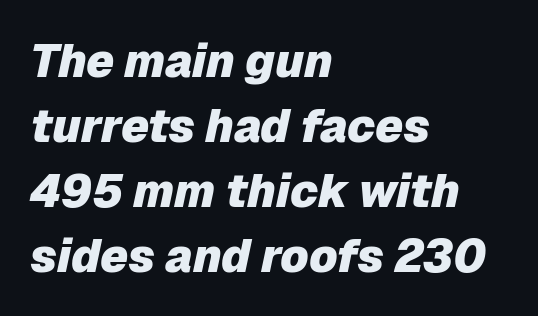
Q: Is the text bold? A: Yes.
Q: Is the text italic (slanted)? A: Yes, it leans right by about 12 degrees.
Q: Is the text underlined? A: No.
Q: How is the paragraph aligned? A: Left-aligned.
Q: Is the spacing between letters normal or unusually wide? A: Normal.
Q: Is the spacing between lines tight, normal or loose? A: Normal.
Q: Width (condensed, normal, or wide)? A: Normal.
Q: Stroke contrast? A: Low.
Q: x-height? A: Medium.
Q: Monospaced? A: No.
